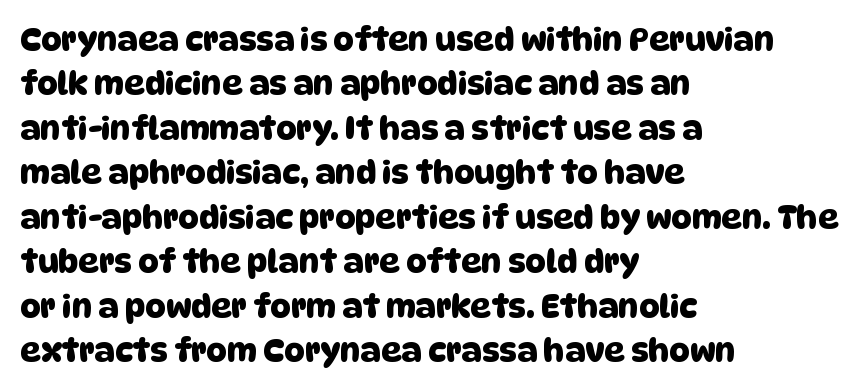
The image shows 32 px sans-serif type; set left-aligned, normal line spacing (1.39x), normal letter spacing, not underlined; low stroke contrast and a large x-height.
